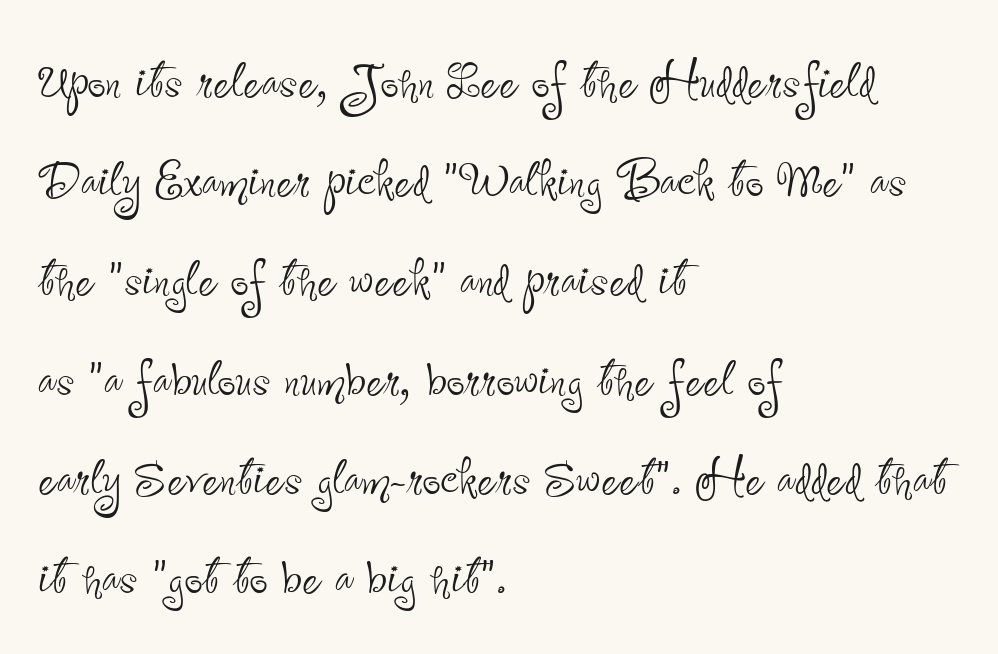
{"serif": "no", "bold": "no", "weight": "thin", "width": "condensed", "stroke_contrast": "low", "x_height": "small", "monospaced": "no", "underline": "no", "align": "left", "line_spacing": "normal", "line_spacing_ratio": 1.55, "letter_spacing": "normal", "letter_spacing_em": 0.0, "glyph_px": 64}
